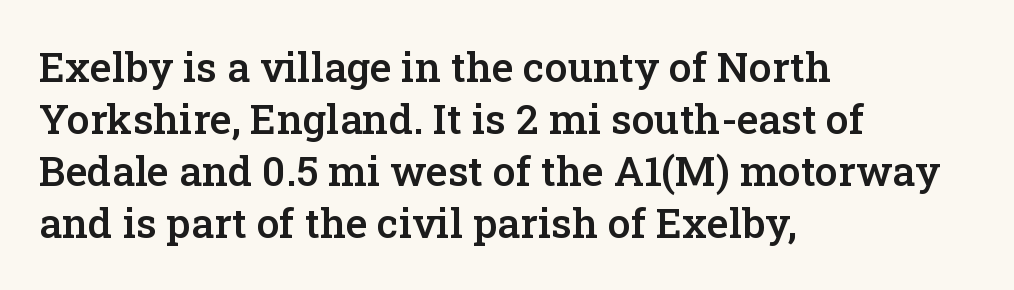
{"serif": "yes", "italic": "no", "bold": "semi", "weight": "semibold", "width": "normal", "stroke_contrast": "low", "x_height": "medium", "monospaced": "no", "underline": "no", "align": "left", "line_spacing": "normal", "line_spacing_ratio": 1.27, "letter_spacing": "normal", "letter_spacing_em": 0.0, "glyph_px": 41}
